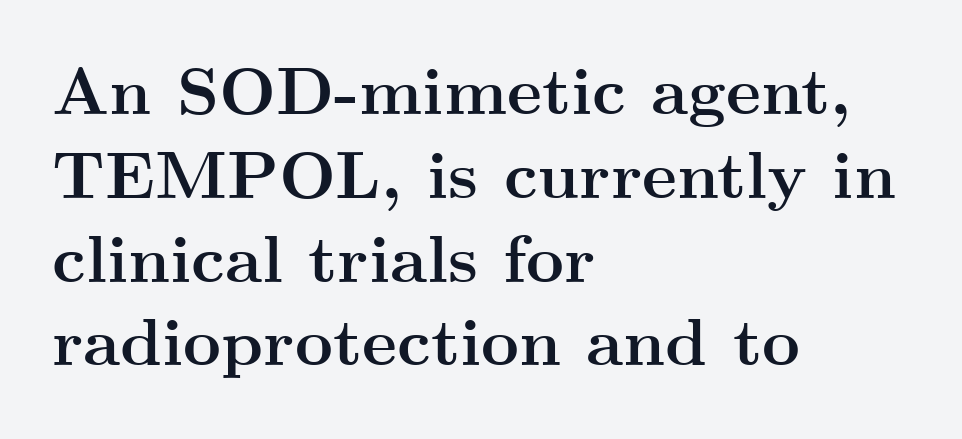
Q: Is the text bold? A: Yes.
Q: Is the text italic (slanted)? A: No, it is upright.
Q: Is the typeface a serif or a sans-serif typeface? A: Serif.
Q: Is the text underlined? A: No.
Q: How is the paragraph aligned? A: Left-aligned.
Q: Is the spacing between letters normal or unusually wide? A: Normal.
Q: Is the spacing between lines tight, normal or loose? A: Normal.
Q: Width (condensed, normal, or wide)? A: Wide.
Q: Stroke contrast? A: Medium.
Q: x-height? A: Small.
Q: Monospaced? A: No.
